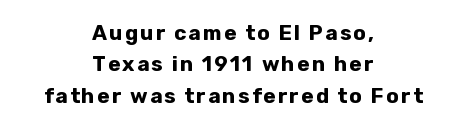
A bare baseline throughout the passage. Style check: upright. Vertically, the passage feels balanced, rows spaced as you'd expect. In terms of weight, the rendering is a true, heavy bold. This rendering uses center alignment, leaving both contours irregular but symmetric.
